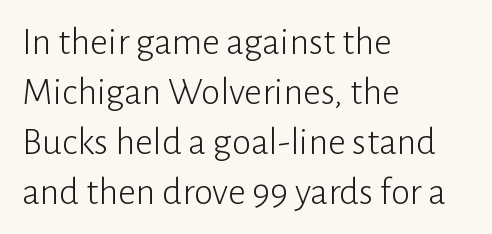
Stroke mass is kept to a normal reading level or below. Nothing sits at the stroke ends, so this counts as sans-serif. Horizontally, the lines are justified to the leading edge only. The area under the type is left untouched.
